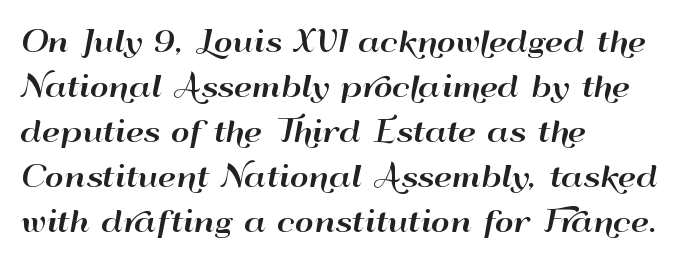
The image shows 29 px wide sans-serif type; set left-aligned, normal line spacing (1.55x), normal letter spacing, not underlined; high stroke contrast and a small x-height.
